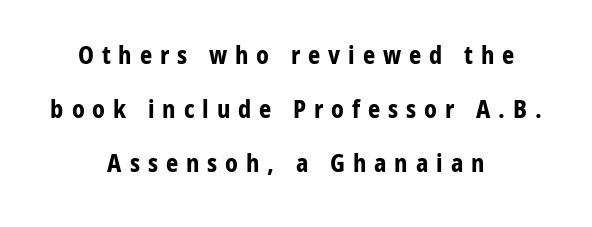
The image shows 24 px bold type, upright; set centered, loose line spacing (2.25x), unusually wide letter spacing (+0.33 em), not underlined.
